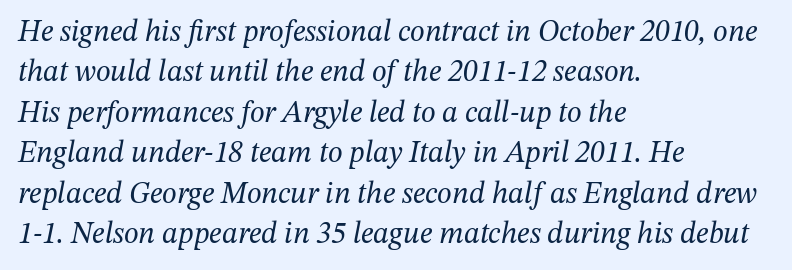
{"serif": "yes", "italic": "yes", "lean": "right", "slant_degrees": 12, "bold": "no", "weight": "regular", "width": "normal", "stroke_contrast": "medium", "x_height": "medium", "monospaced": "no", "underline": "no", "align": "left", "line_spacing": "normal", "line_spacing_ratio": 1.35, "letter_spacing": "normal", "letter_spacing_em": 0.0, "glyph_px": 30}
